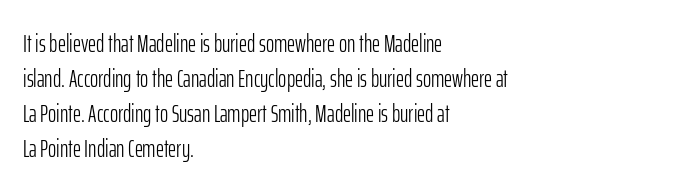
Q: Is the text bold? A: No.
Q: Is the text italic (slanted)? A: No, it is upright.
Q: Is the text underlined? A: No.
Q: How is the paragraph aligned? A: Left-aligned.
Q: Is the spacing between letters normal or unusually wide? A: Normal.
Q: Is the spacing between lines tight, normal or loose? A: Normal.
